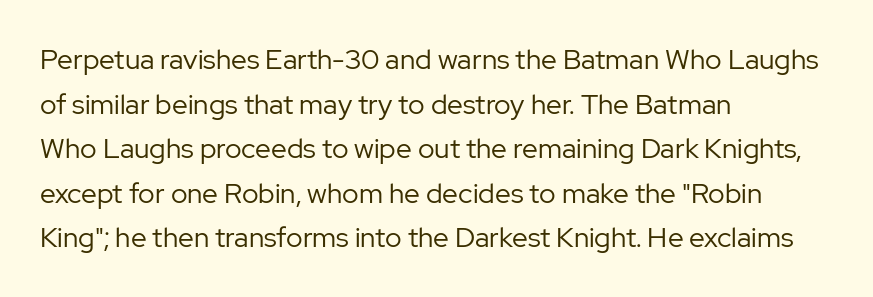
Reading down the column, the eye jumps a familiar distance to each next line. The setting favours the left margin, as ordinary paragraphs usually do. No italicization has been applied; the sample stays upright. Underlining? Definitely not there.
